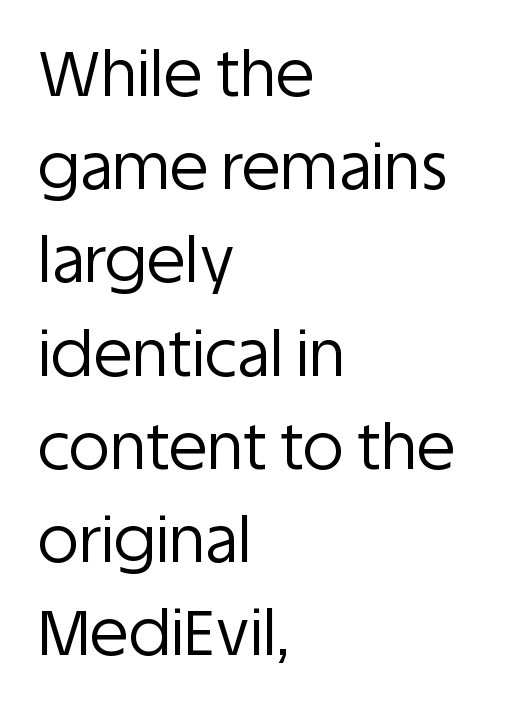
Q: Is the text bold? A: No.
Q: Is the text italic (slanted)? A: No, it is upright.
Q: Is the typeface a serif or a sans-serif typeface? A: Sans-serif.
Q: Is the text underlined? A: No.
Q: How is the paragraph aligned? A: Left-aligned.
Q: Is the spacing between letters normal or unusually wide? A: Normal.
Q: Is the spacing between lines tight, normal or loose? A: Normal.
Q: Width (condensed, normal, or wide)? A: Normal.
Q: Stroke contrast? A: Low.
Q: x-height? A: Large.
Q: Monospaced? A: No.
